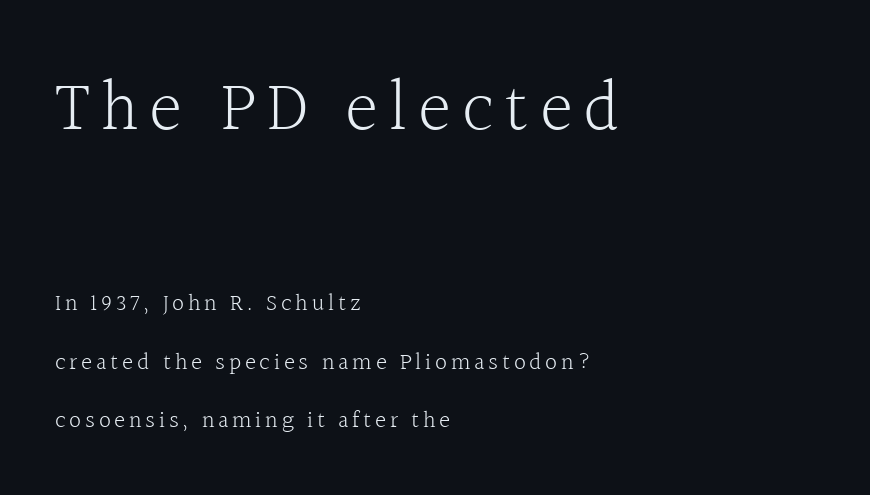
The image shows 71 px light serif type, upright; set left-aligned, loose line spacing (2.43x), not underlined; the first (top) block is 2.96x larger; a medium x-height.
